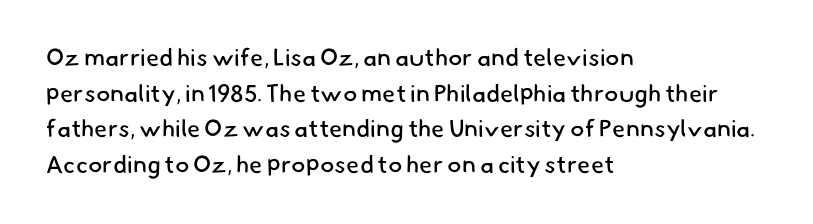
Q: Is the text bold? A: No.
Q: Is the text underlined? A: No.
Q: How is the paragraph aligned? A: Left-aligned.
Q: Is the spacing between letters normal or unusually wide? A: Normal.
Q: Is the spacing between lines tight, normal or loose? A: Normal.
